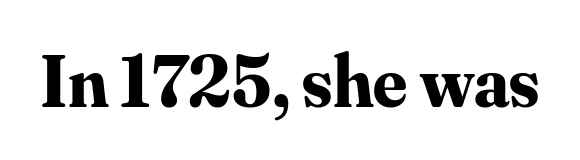
{"serif": "yes", "italic": "no", "bold": "yes", "weight": "bold", "width": "normal", "stroke_contrast": "medium", "x_height": "small", "monospaced": "no", "underline": "no", "letter_spacing": "normal", "letter_spacing_em": 0.0, "glyph_px": 74}
